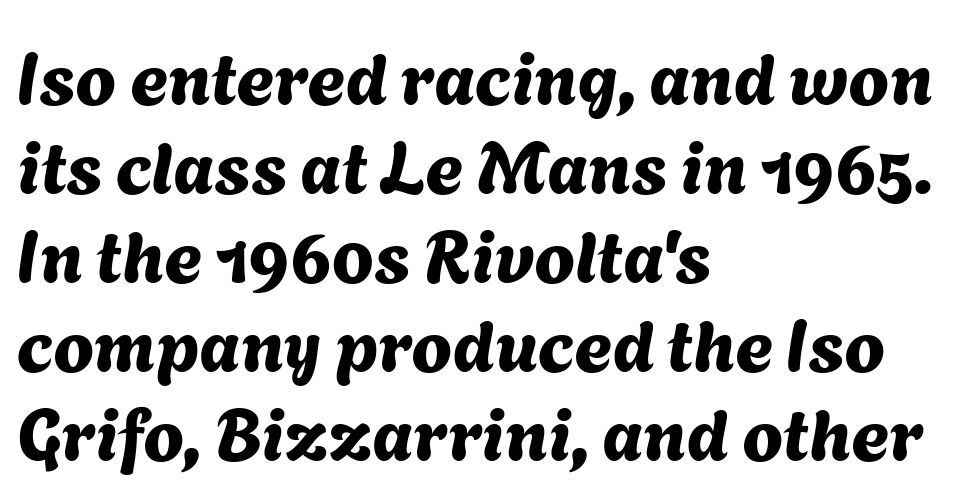
The image shows 73 px sans-serif type; set left-aligned, line spacing 1.22x, normal letter spacing, not underlined; medium stroke contrast and a medium x-height.
